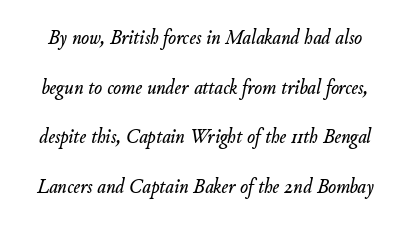
{"italic": "yes", "lean": "right", "slant_degrees": 11, "underline": "no", "line_spacing": "loose", "line_spacing_ratio": 2.36, "letter_spacing": "normal", "letter_spacing_em": 0.0, "glyph_px": 21}
